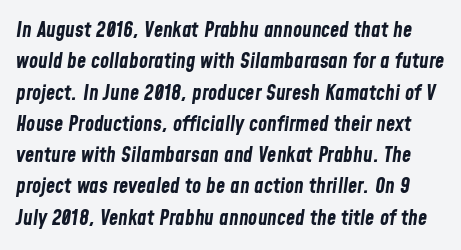
The image shows 21 px bold type, italic (leaning right); set normal line spacing (1.49x), normal letter spacing, not underlined.
